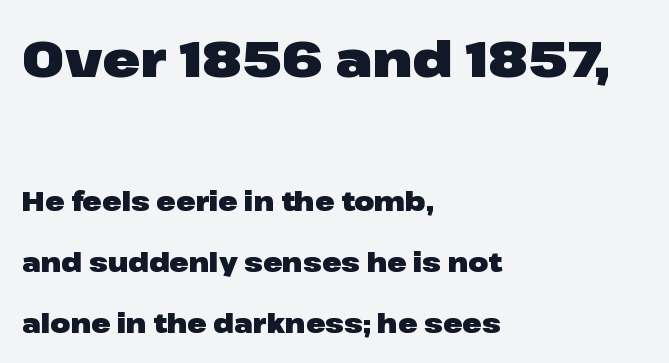
The font is running at its bold setting. Short and long lines alike share a common starting point at left. The passage shown is typed in a proportional face where columns would drift. Visually, the top section dominates because its glyphs are scaled up. The letterforms sit shoulder to shoulder at normal distance. Does the leading feel generous? Absolutely, it's lavish.
